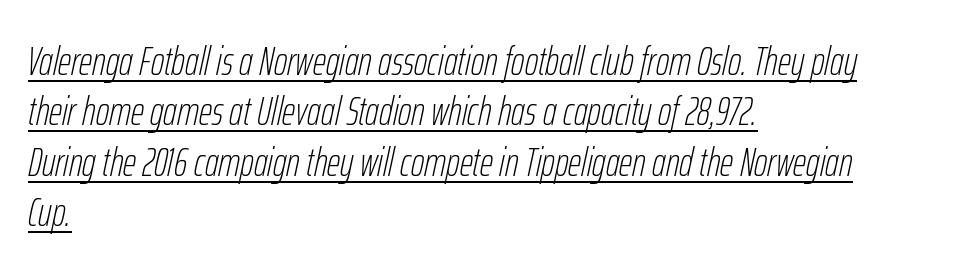
No extra tracking has been applied to these lines. Somebody hit Ctrl+U on this one — the words are underlined. Posture: slanted. Do the characters align in a grid? No, the font is proportional. Summary of weight: not heavy and not bold.
